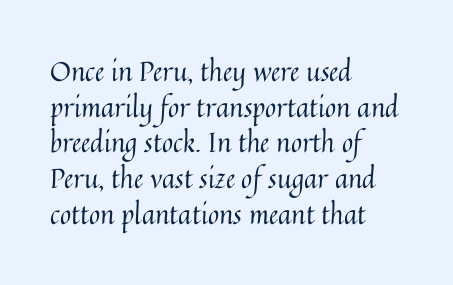
{"bold": "no", "underline": "no", "align": "left", "line_spacing": "normal", "line_spacing_ratio": 1.32, "letter_spacing": "normal", "letter_spacing_em": 0.0, "glyph_px": 27}
